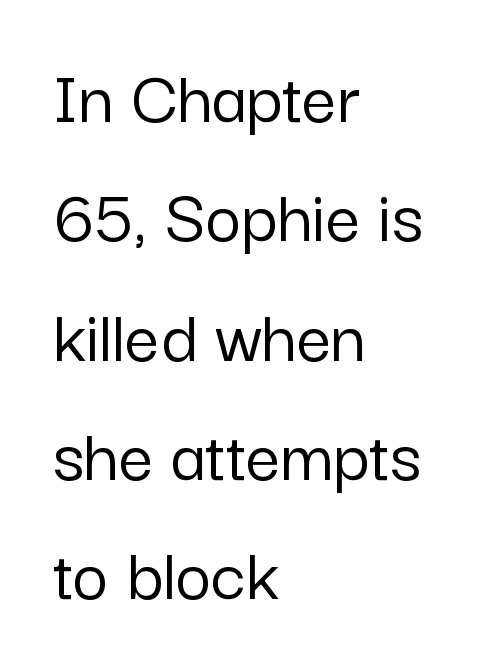
{"serif": "no", "italic": "no", "width": "normal", "stroke_contrast": "low", "x_height": "medium", "monospaced": "no", "underline": "no", "align": "left", "line_spacing": "normal", "line_spacing_ratio": 1.55, "letter_spacing": "normal", "letter_spacing_em": 0.0, "glyph_px": 77}
